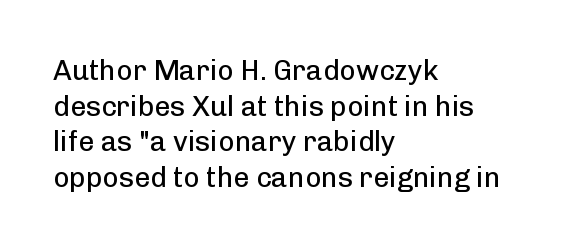
If you drew a ruler down the left edge, every line would touch it. The glyphs in this specimen are sans serif. Every character sits straight up, as roman type does. The gap between lines stays unmarked. Between one letter and the next there's only the usual sliver of space. Is this a fixed-width face? No — the glyphs have proportional, varying widths.
